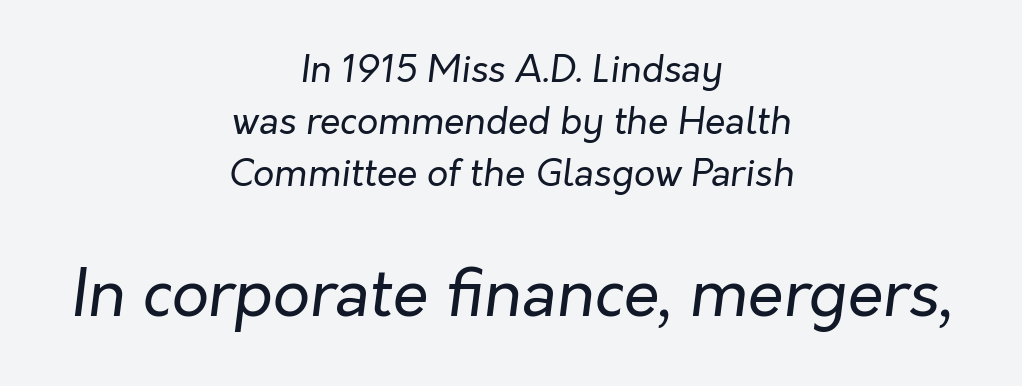
The image shows 65 px regular-weight type, italic (leaning right); set centered, normal line spacing (1.41x), normal letter spacing, not underlined; the second (bottom) block is 1.76x larger; low stroke contrast and a medium x-height.
